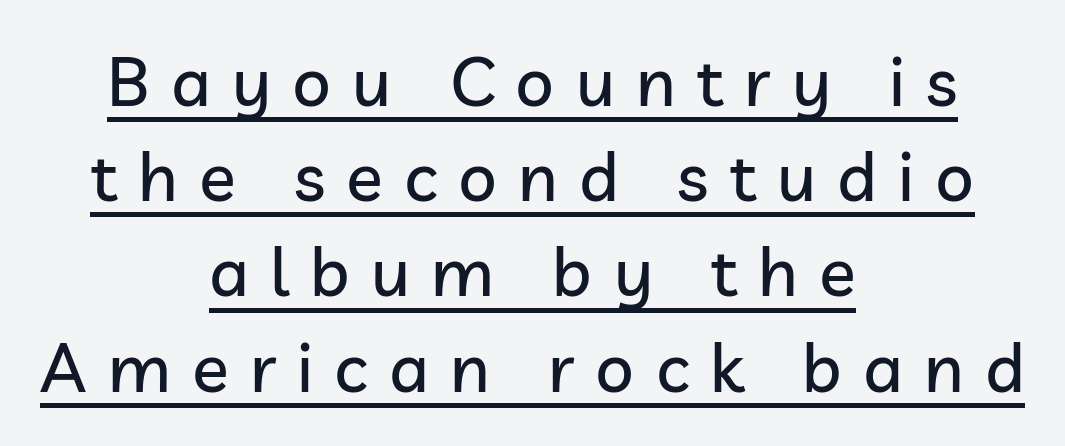
The image shows 68 px sans-serif type, upright; set centered, normal line spacing (1.4x), unusually wide letter spacing (+0.31 em), underlined; low stroke contrast and a medium x-height.
